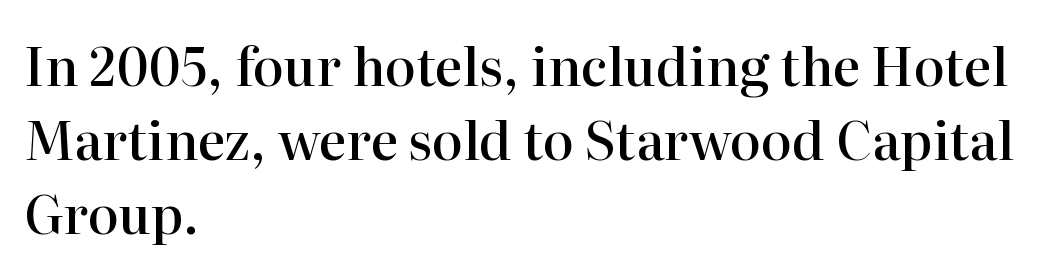
Q: Is the text bold? A: Semi-bold.
Q: Is the text italic (slanted)? A: No, it is upright.
Q: Is the typeface a serif or a sans-serif typeface? A: Serif.
Q: Is the text underlined? A: No.
Q: How is the paragraph aligned? A: Left-aligned.
Q: Is the spacing between letters normal or unusually wide? A: Normal.
Q: Is the spacing between lines tight, normal or loose? A: Normal.
Q: Width (condensed, normal, or wide)? A: Normal.
Q: Stroke contrast? A: High.
Q: x-height? A: Medium.
Q: Monospaced? A: No.
